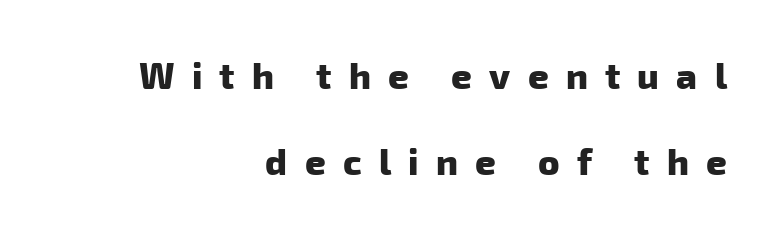
Plain, unruled lines of type. You can tell from the bare stems that sans-serif type was used. How would I describe the line gaps? Wide and relaxed. Each letter keeps its own natural width here, so spacing adapts to shape. As a designer I'd log this as weight 700, bold.
